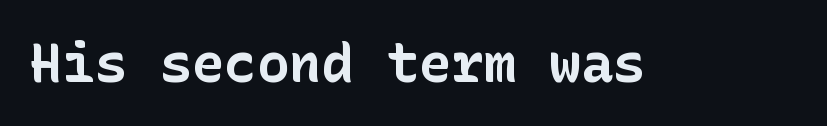
Quick note: not italic, upright. Heft: maximum for text — a bold. Tracking here is standard; glyphs follow each other at the usual distance. This sample uses a sans-serif face.
